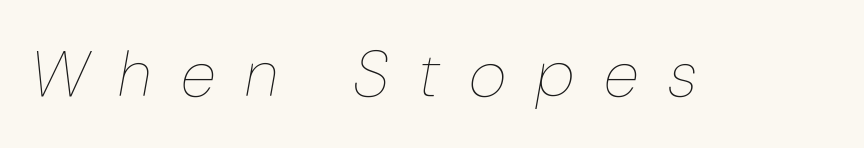
{"italic": "yes", "lean": "right", "slant_degrees": 10, "bold": "no", "weight": "thin", "width": "condensed", "stroke_contrast": "low", "x_height": "medium", "monospaced": "no", "underline": "no", "letter_spacing": "wide", "letter_spacing_em": 0.49, "glyph_px": 65}
